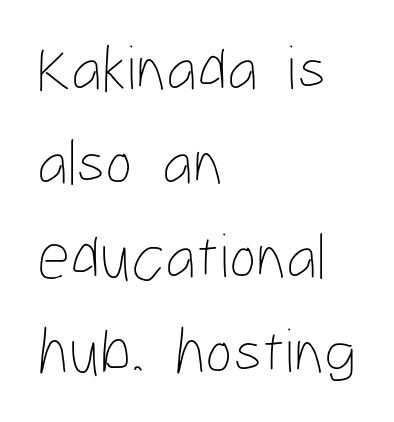
The image shows 65 px thin, condensed type, upright; set left-aligned, normal line spacing (1.45x), normal letter spacing, not underlined; low stroke contrast and a medium x-height.
